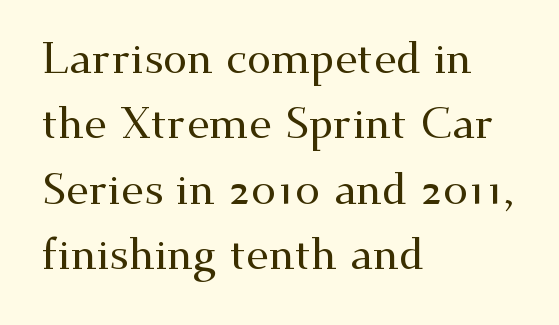
Q: Is the text italic (slanted)? A: No, it is upright.
Q: Is the typeface a serif or a sans-serif typeface? A: Serif.
Q: Is the text underlined? A: No.
Q: How is the paragraph aligned? A: Left-aligned.
Q: Is the spacing between letters normal or unusually wide? A: Normal.
Q: Is the spacing between lines tight, normal or loose? A: Normal.
Q: Width (condensed, normal, or wide)? A: Wide.
Q: Stroke contrast? A: Medium.
Q: x-height? A: Small.
Q: Monospaced? A: No.
